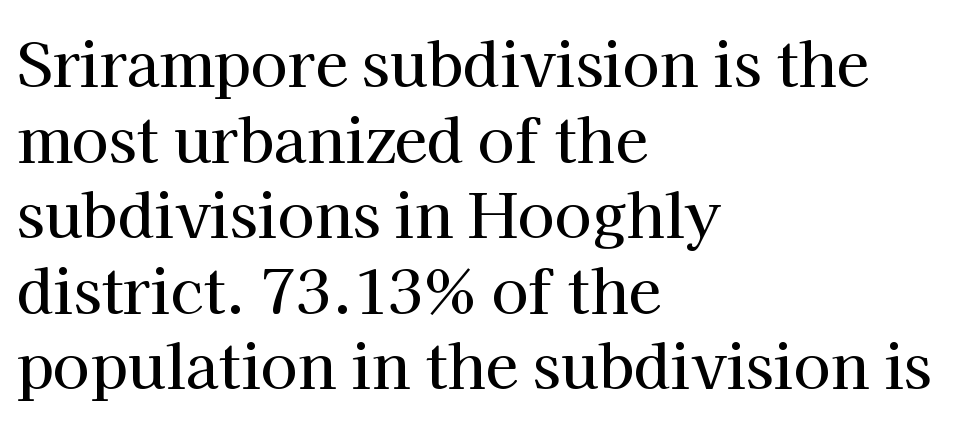
Q: Is the text italic (slanted)? A: No, it is upright.
Q: Is the typeface a serif or a sans-serif typeface? A: Serif.
Q: Is the text underlined? A: No.
Q: How is the paragraph aligned? A: Left-aligned.
Q: Is the spacing between letters normal or unusually wide? A: Normal.
Q: Is the spacing between lines tight, normal or loose? A: Normal.
Q: Width (condensed, normal, or wide)? A: Normal.
Q: Stroke contrast? A: High.
Q: x-height? A: Medium.
Q: Monospaced? A: No.
